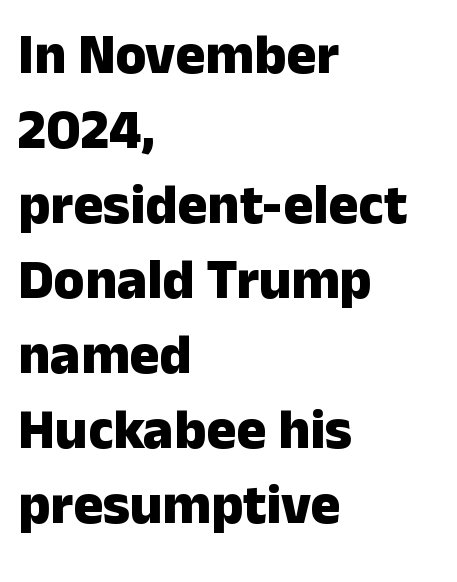
Tracking here is standard; glyphs follow each other at the usual distance. Rendered with straight, roman letterforms. Left-aligned paragraph, ragged on the right. Grotesque or geometric, the face here clearly has no serifs.
